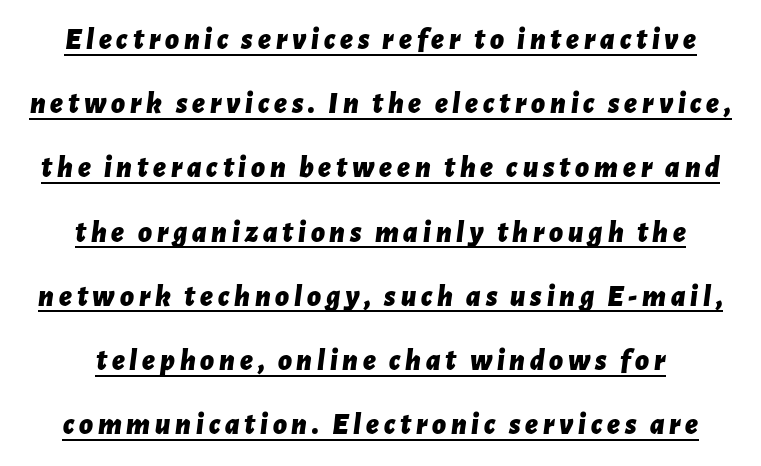
This rendering features underlined lettering. A typesetter would call this proportional, since set widths differ per character. Honestly, the rows look like they've been pulled way apart. This is oblique type, the kind used for emphasis or titles. Typographic density is high because the face is bold.
